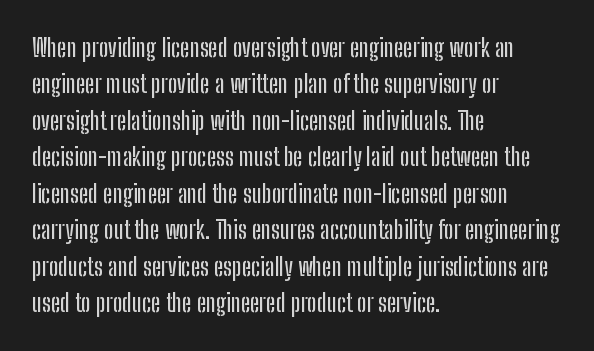
{"italic": "no", "underline": "no", "align": "left", "line_spacing": "normal", "line_spacing_ratio": 1.46, "letter_spacing": "normal", "letter_spacing_em": 0.0, "glyph_px": 25}
